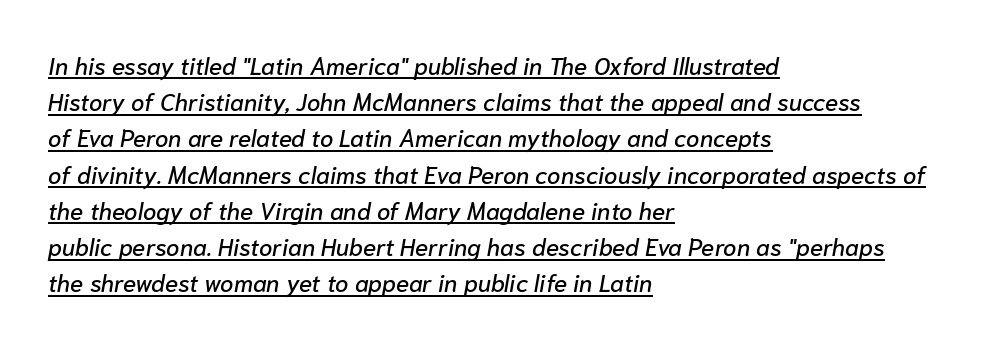
The image shows 24 px text type, italic (leaning right); set left-aligned, normal line spacing (1.51x), normal letter spacing, underlined.
